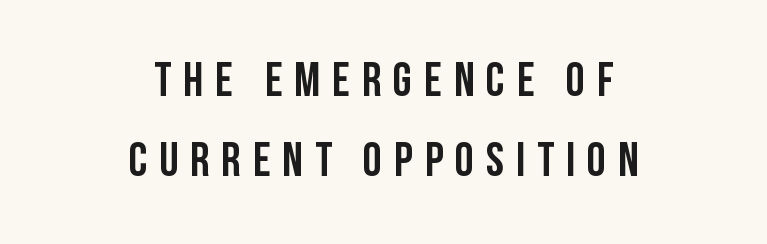
The image shows 48 px condensed sans-serif type, upright; set centered, normal line spacing (1.67x), unusually wide letter spacing (+0.25 em), not underlined; low stroke contrast and a large x-height.
